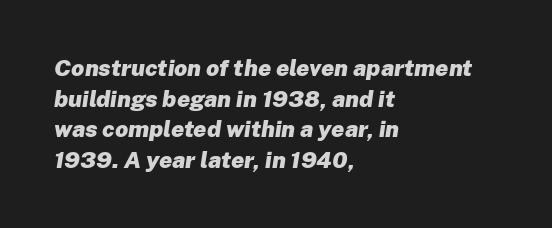
{"italic": "yes", "lean": "right", "slant_degrees": 8, "bold": "yes", "underline": "no", "align": "left", "line_spacing": "normal", "line_spacing_ratio": 1.33, "letter_spacing": "normal", "letter_spacing_em": 0.0, "glyph_px": 23}
